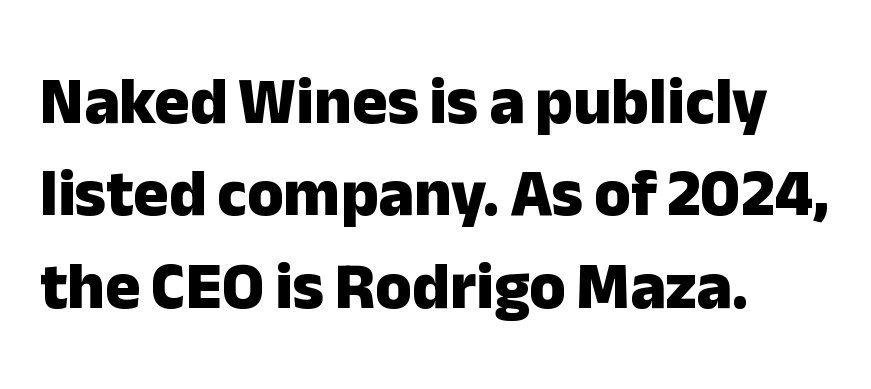
{"serif": "no", "italic": "no", "bold": "yes", "weight": "heavy", "width": "normal", "stroke_contrast": "low", "x_height": "medium", "monospaced": "no", "underline": "no", "align": "left", "line_spacing": "normal", "line_spacing_ratio": 1.4, "letter_spacing": "normal", "letter_spacing_em": 0.0, "glyph_px": 66}
